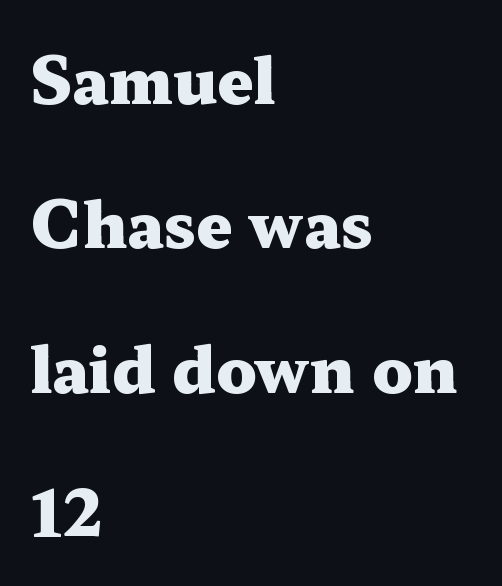
The image shows 63 px heavy, wide serif type, upright; set left-aligned, loose line spacing (2.29x), normal letter spacing, not underlined; medium stroke contrast and a medium x-height.
